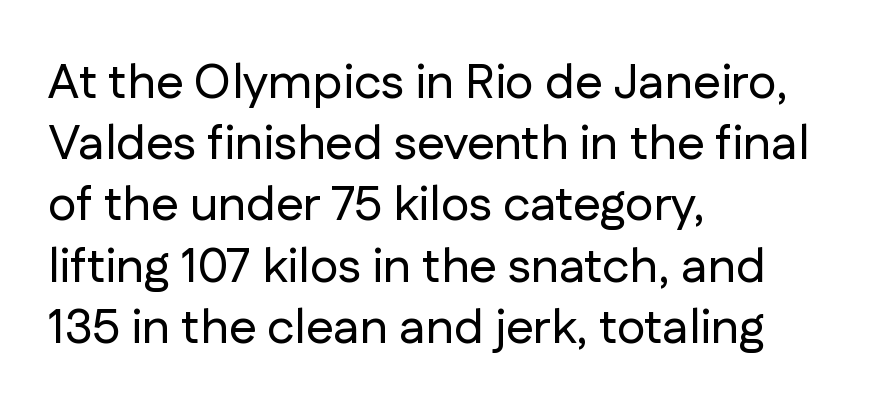
Q: Is the text italic (slanted)? A: No, it is upright.
Q: Is the typeface a serif or a sans-serif typeface? A: Sans-serif.
Q: Is the text underlined? A: No.
Q: How is the paragraph aligned? A: Left-aligned.
Q: Is the spacing between letters normal or unusually wide? A: Normal.
Q: Is the spacing between lines tight, normal or loose? A: Normal.
Q: Width (condensed, normal, or wide)? A: Normal.
Q: Stroke contrast? A: Low.
Q: x-height? A: Medium.
Q: Monospaced? A: No.
